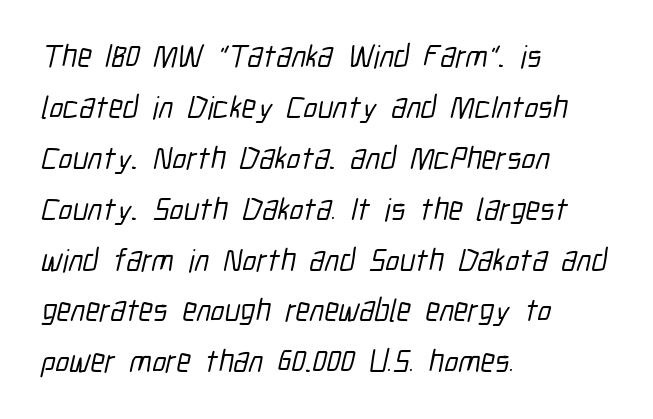
{"serif": "no", "width": "condensed", "stroke_contrast": "low", "x_height": "medium", "monospaced": "no", "underline": "no", "align": "left", "line_spacing": "normal", "line_spacing_ratio": 1.59, "letter_spacing": "normal", "letter_spacing_em": 0.0, "glyph_px": 32}
